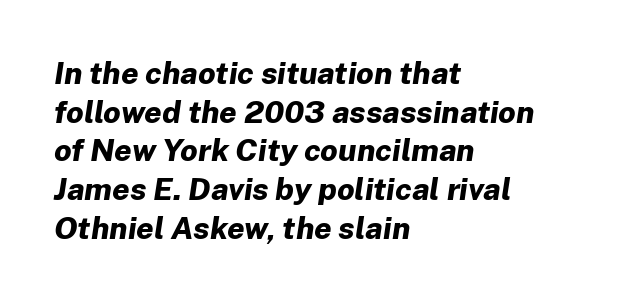
{"italic": "yes", "lean": "right", "slant_degrees": 8, "bold": "yes", "weight": "bold", "width": "normal", "stroke_contrast": "low", "x_height": "medium", "monospaced": "no", "underline": "no", "align": "left", "line_spacing": "normal", "line_spacing_ratio": 1.25, "letter_spacing": "normal", "letter_spacing_em": 0.0, "glyph_px": 31}
